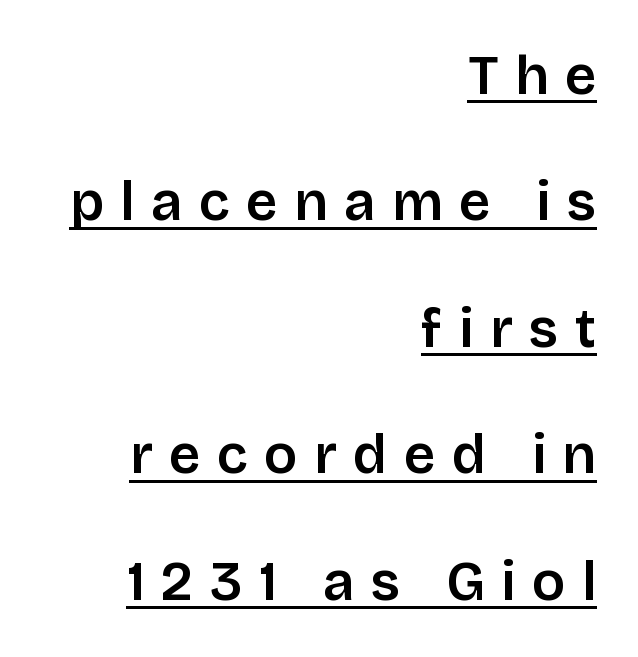
The image shows 55 px sans-serif type, upright; set right-aligned, loose line spacing (2.3x), unusually wide letter spacing (+0.3 em), underlined; low stroke contrast and a large x-height.
